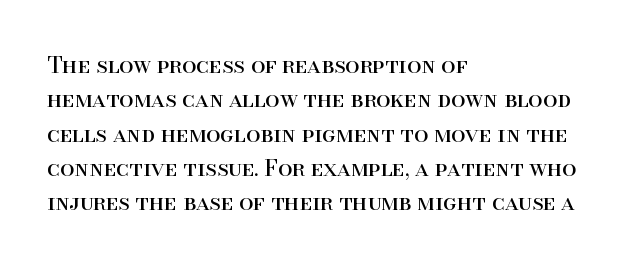
{"italic": "no", "bold": "no", "underline": "no", "align": "left", "line_spacing": "normal", "line_spacing_ratio": 1.49, "letter_spacing": "normal", "letter_spacing_em": 0.0, "glyph_px": 23}
